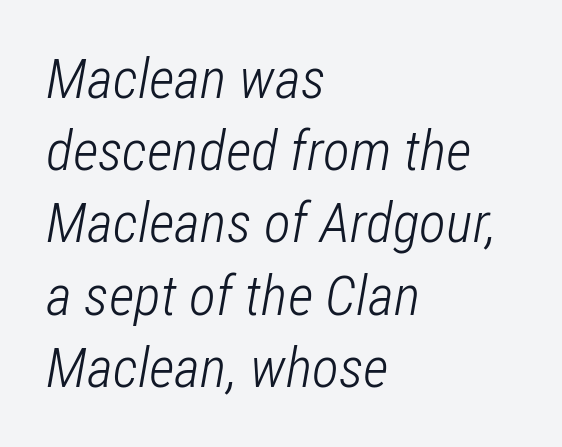
The image shows 56 px light, condensed type, italic (leaning right); set left-aligned, normal line spacing (1.29x), normal letter spacing, not underlined; low stroke contrast and a medium x-height.
